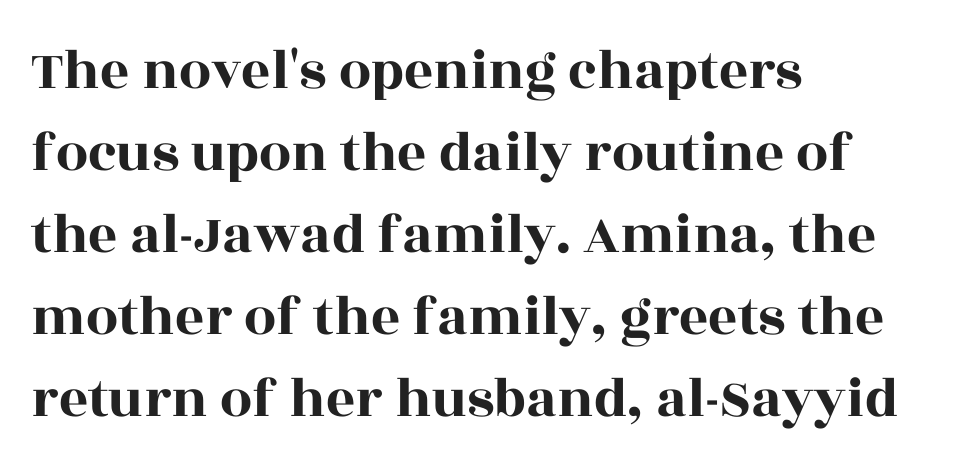
The image shows 57 px wide serif type, upright; set left-aligned, normal line spacing (1.44x), normal letter spacing, not underlined; a large x-height.
